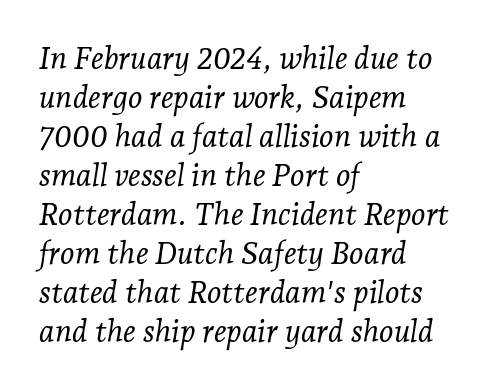
Q: Is the text bold? A: No.
Q: Is the text italic (slanted)? A: Yes, it leans right by about 7 degrees.
Q: Is the typeface a serif or a sans-serif typeface? A: Serif.
Q: Is the text underlined? A: No.
Q: How is the paragraph aligned? A: Left-aligned.
Q: Is the spacing between letters normal or unusually wide? A: Normal.
Q: Is the spacing between lines tight, normal or loose? A: Normal.
Q: Width (condensed, normal, or wide)? A: Normal.
Q: Stroke contrast? A: Low.
Q: x-height? A: Medium.
Q: Monospaced? A: No.
